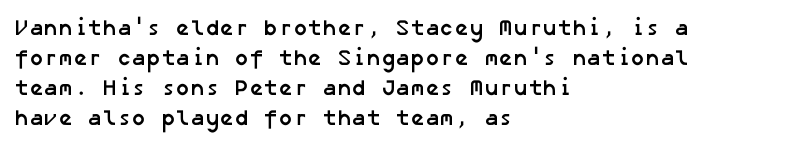
Q: Is the text bold? A: Yes.
Q: Is the text underlined? A: No.
Q: How is the paragraph aligned? A: Left-aligned.
Q: Is the spacing between letters normal or unusually wide? A: Normal.
Q: Is the spacing between lines tight, normal or loose? A: Normal.
